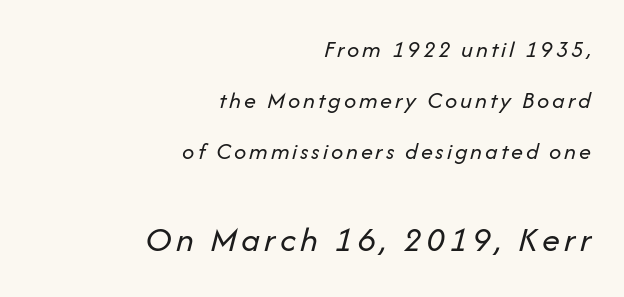
Q: Is the text bold? A: No.
Q: Is the text italic (slanted)? A: Yes, it leans right by about 14 degrees.
Q: Is the text underlined? A: No.
Q: How is the paragraph aligned? A: Right-aligned.
Q: Is the spacing between lines tight, normal or loose? A: Loose.
Q: Which block of text is set in a larger size, the first (top) or the second (bottom)? A: The second (bottom) one.
Q: Width (condensed, normal, or wide)? A: Normal.
Q: Stroke contrast? A: Low.
Q: x-height? A: Medium.
Q: Monospaced? A: No.
